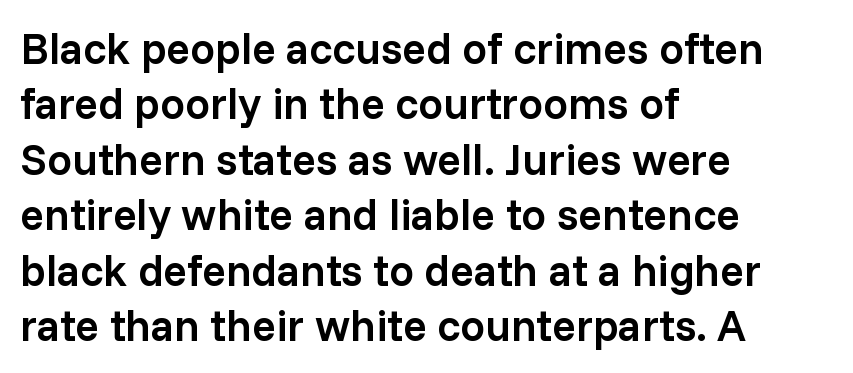
{"serif": "no", "italic": "no", "bold": "semi", "weight": "semibold", "width": "normal", "stroke_contrast": "low", "x_height": "medium", "monospaced": "no", "underline": "no", "align": "left", "line_spacing": "normal", "line_spacing_ratio": 1.26, "letter_spacing": "normal", "letter_spacing_em": 0.0, "glyph_px": 44}
